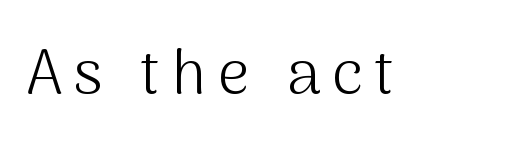
Q: Is the text bold? A: No.
Q: Is the text italic (slanted)? A: No, it is upright.
Q: Is the typeface a serif or a sans-serif typeface? A: Sans-serif.
Q: Is the text underlined? A: No.
Q: Width (condensed, normal, or wide)? A: Normal.
Q: Stroke contrast? A: Medium.
Q: x-height? A: Medium.
Q: Monospaced? A: No.
